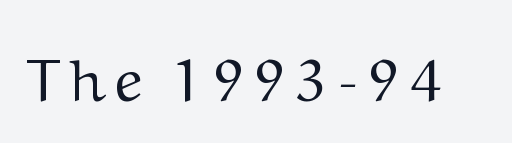
Rendered with straight, roman letterforms. A serif font was chosen for this passage. Glance below the letters and you will spot only blank space. Stroke mass is kept to a normal reading level or below. The face used here is proportionally spaced, like ordinary book or web type.
